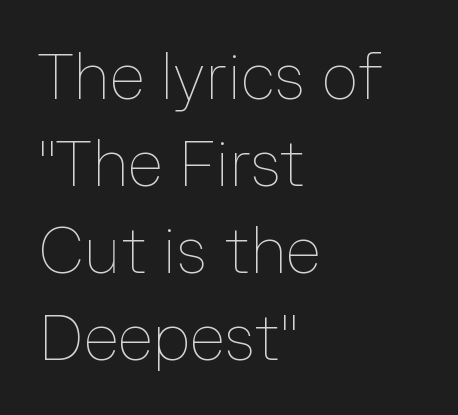
{"italic": "no", "bold": "no", "weight": "thin", "width": "normal", "stroke_contrast": "low", "x_height": "medium", "monospaced": "no", "underline": "no", "align": "left", "line_spacing": "normal", "line_spacing_ratio": 1.36, "letter_spacing": "normal", "letter_spacing_em": 0.0, "glyph_px": 64}
